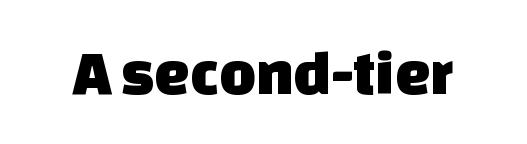
Nobody drew a line under any word here. Looks like regular typesetting: each glyph gets only the width it needs. What kind of face is this? One without serifs — a sans. Students, note that the glyphs here touch the page at normal intervals.
